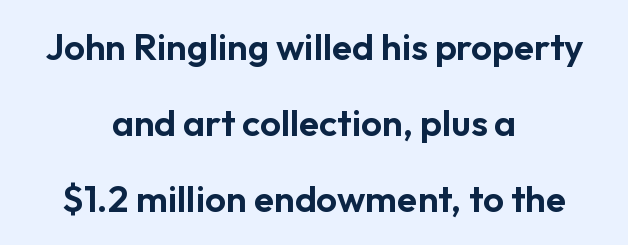
Q: Is the text italic (slanted)? A: No, it is upright.
Q: Is the typeface a serif or a sans-serif typeface? A: Sans-serif.
Q: Is the text underlined? A: No.
Q: How is the paragraph aligned? A: Centered.
Q: Is the spacing between letters normal or unusually wide? A: Normal.
Q: Is the spacing between lines tight, normal or loose? A: Loose.
Q: Width (condensed, normal, or wide)? A: Normal.
Q: Stroke contrast? A: Low.
Q: x-height? A: Medium.
Q: Monospaced? A: No.
